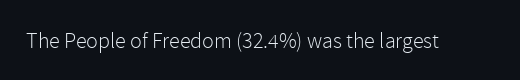
{"italic": "no", "bold": "no", "underline": "no", "letter_spacing": "normal", "letter_spacing_em": 0.0, "glyph_px": 22}
